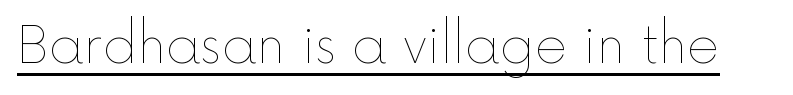
The image shows 50 px thin type, upright; set normal letter spacing, underlined; a medium x-height.
